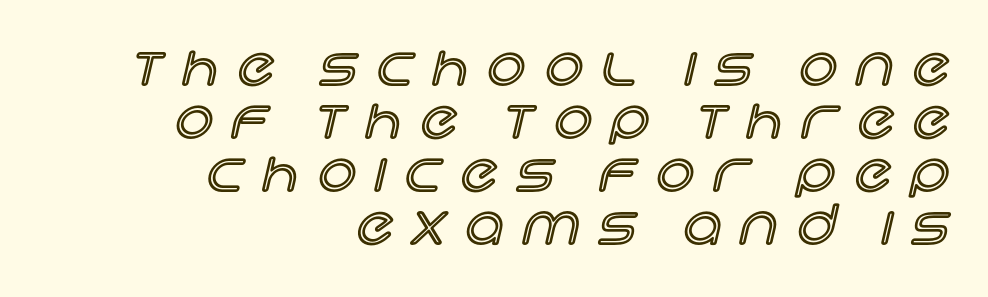
Q: Is the text italic (slanted)? A: Yes.
Q: Is the text underlined? A: No.
Q: How is the paragraph aligned? A: Right-aligned.
Q: Is the spacing between letters normal or unusually wide? A: Unusually wide.
Q: Is the spacing between lines tight, normal or loose? A: Tight.
Q: Width (condensed, normal, or wide)? A: Normal.
Q: x-height? A: Large.
Q: Monospaced? A: No.
